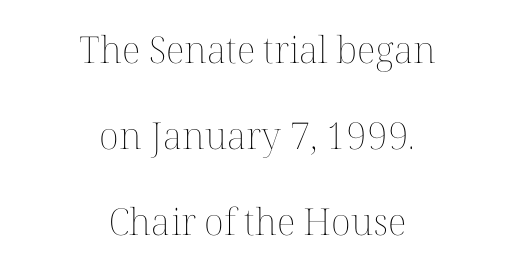
{"italic": "no", "bold": "no", "weight": "thin", "width": "normal", "stroke_contrast": "medium", "x_height": "medium", "monospaced": "no", "underline": "no", "align": "center", "line_spacing": "loose", "line_spacing_ratio": 2.32, "letter_spacing": "normal", "letter_spacing_em": 0.0, "glyph_px": 37}
